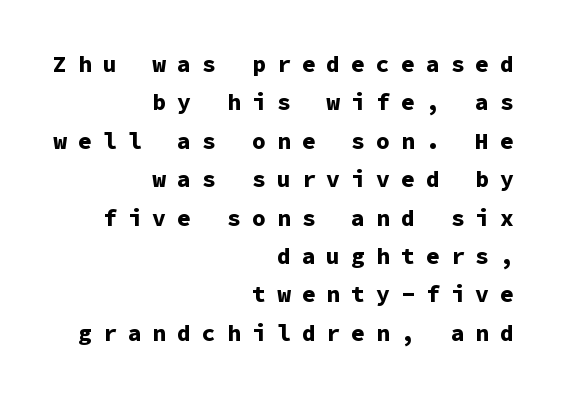
Each glyph is drawn with heavy, bold strokes. Notice how descenders clear the ascenders below comfortably — that's standard leading. A flush-right, rag-left setting is used for this passage. Short note: letters widely spaced. Plain, unruled lines of type.
